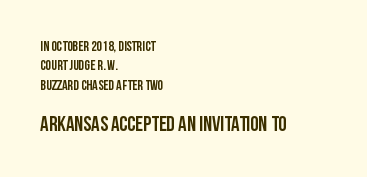
The image shows 21 px bold type, upright; set left-aligned, normal line spacing (1.38x), normal letter spacing, not underlined; the second (bottom) block is 1.5x larger.
